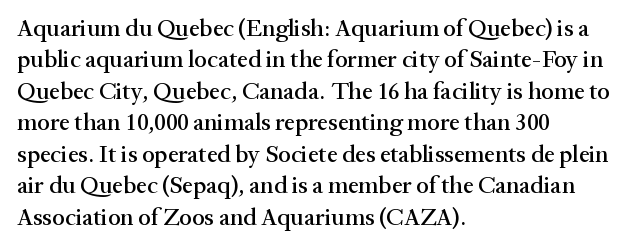
Here the glyphs are tracked normally, forming tight word shapes. Type without underlining. A roman cut, with each character standing at attention. A classic flush-left, rag-right setting is used for this passage.
